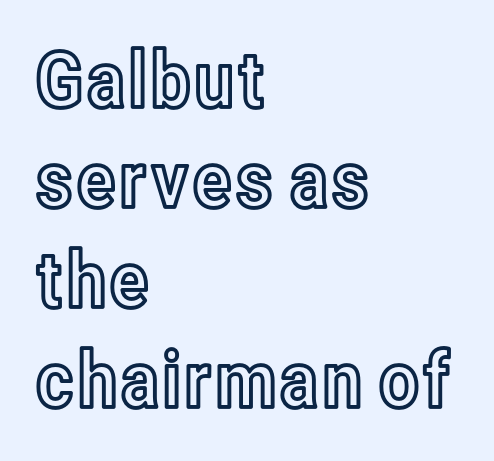
{"italic": "no", "width": "condensed", "x_height": "medium", "monospaced": "no", "underline": "no", "align": "left", "line_spacing": "normal", "line_spacing_ratio": 1.28, "letter_spacing": "normal", "letter_spacing_em": 0.0, "glyph_px": 78}
